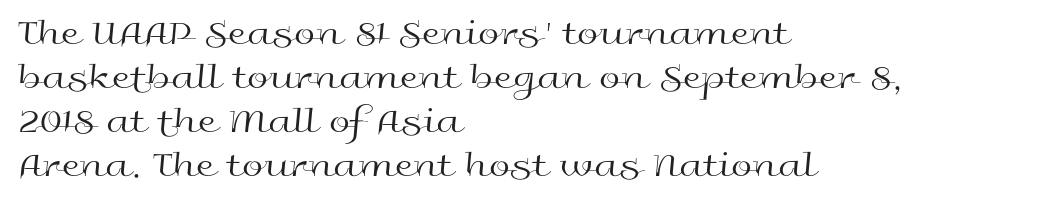
{"serif": "no", "italic": "no", "bold": "no", "weight": "regular", "width": "wide", "x_height": "medium", "monospaced": "no", "underline": "no", "align": "left", "line_spacing_ratio": 1.16, "letter_spacing": "normal", "letter_spacing_em": 0.0, "glyph_px": 38}
